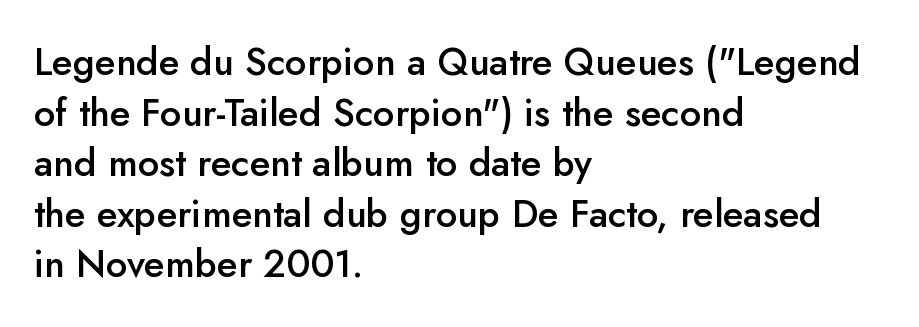
This is the in-between weight designers call semibold or demi. Upright lettering throughout. Does the leading feel generous? No, just average. Which margin do the lines hug? The left one — the right edge is uneven. The letterforms sit shoulder to shoulder at normal distance.
